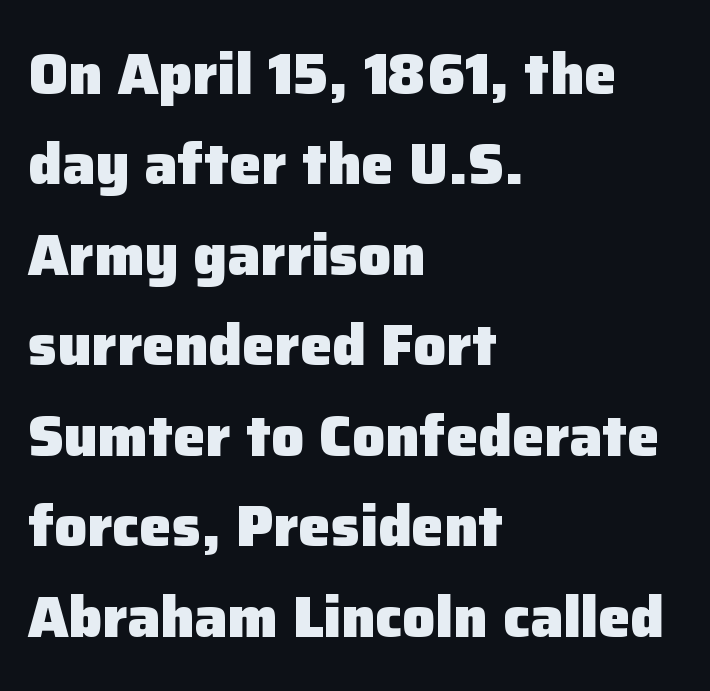
Q: Is the text bold? A: Yes.
Q: Is the text italic (slanted)? A: No, it is upright.
Q: Is the typeface a serif or a sans-serif typeface? A: Sans-serif.
Q: Is the text underlined? A: No.
Q: How is the paragraph aligned? A: Left-aligned.
Q: Is the spacing between letters normal or unusually wide? A: Normal.
Q: Is the spacing between lines tight, normal or loose? A: Normal.
Q: Width (condensed, normal, or wide)? A: Normal.
Q: Stroke contrast? A: Low.
Q: x-height? A: Medium.
Q: Monospaced? A: No.
